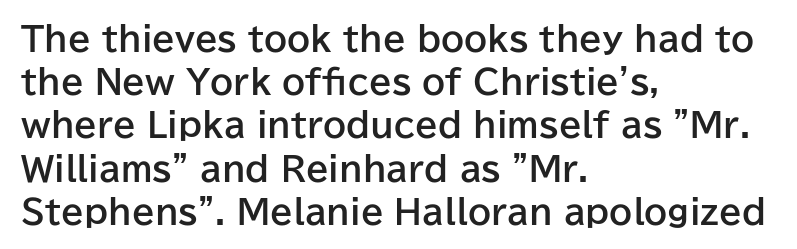
The image shows 33 px bold sans-serif type, upright; set left-aligned, normal line spacing (1.31x), normal letter spacing, not underlined; low stroke contrast and a medium x-height.
